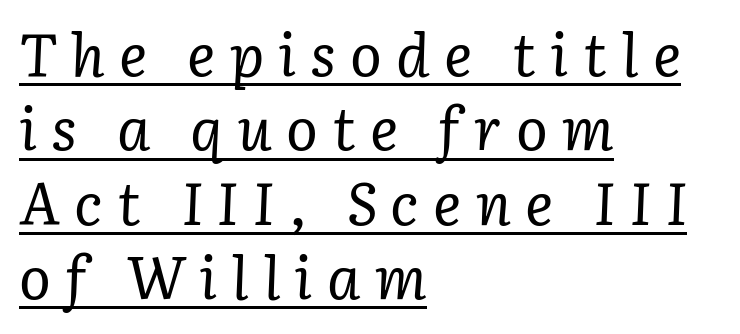
{"serif": "yes", "italic": "yes", "lean": "right", "slant_degrees": 3, "bold": "no", "weight": "regular", "width": "normal", "stroke_contrast": "low", "x_height": "medium", "monospaced": "no", "underline": "yes", "align": "left", "line_spacing": "normal", "line_spacing_ratio": 1.26, "letter_spacing": "wide", "letter_spacing_em": 0.24, "glyph_px": 59}
